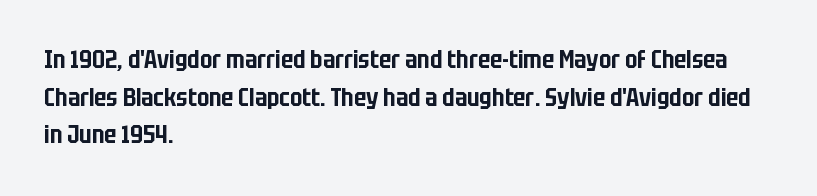
The image shows 24 px text type, upright; set left-aligned, normal line spacing (1.57x), normal letter spacing, not underlined.
